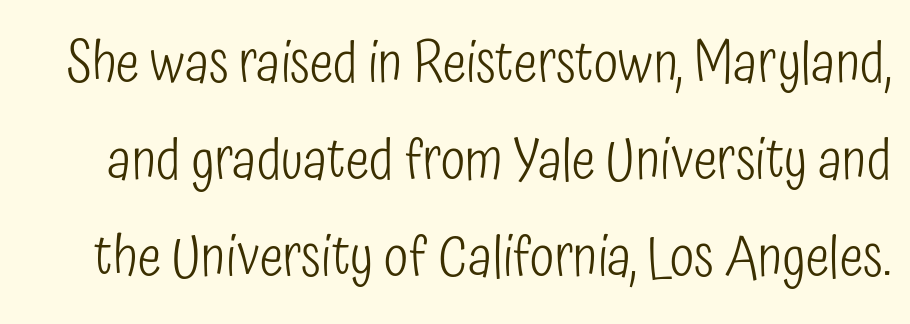
The image shows 56 px light, condensed sans-serif type, upright; set line spacing 1.73x, normal letter spacing, not underlined; low stroke contrast and a medium x-height.
